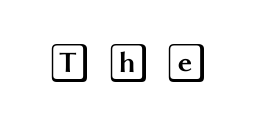
{"italic": "no", "width": "wide", "x_height": "large", "underline": "no", "letter_spacing": "wide", "letter_spacing_em": 0.37, "glyph_px": 40}
